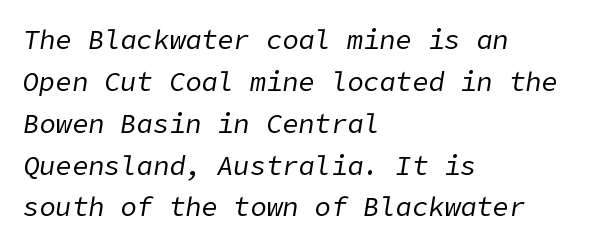
{"italic": "yes", "lean": "right", "slant_degrees": 9, "bold": "no", "underline": "no", "align": "left", "line_spacing": "normal", "line_spacing_ratio": 1.55, "letter_spacing": "normal", "letter_spacing_em": 0.0, "glyph_px": 27}
